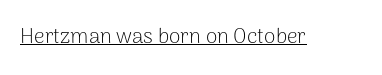
{"italic": "no", "bold": "no", "underline": "yes", "letter_spacing": "normal", "letter_spacing_em": 0.0, "glyph_px": 21}
